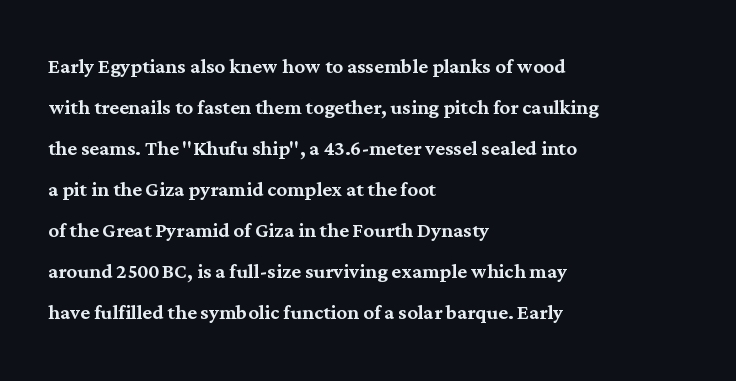
Descenders hang freely into open space. The font's upright variant was chosen for this text. Alignment: flush left. Leading: standard. The letterforms sit shoulder to shoulder at normal distance.
